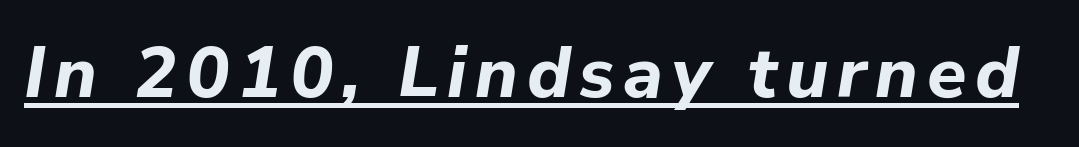
Q: Is the text bold? A: Yes.
Q: Is the text italic (slanted)? A: Yes, it leans right by about 9 degrees.
Q: Is the text underlined? A: Yes.
Q: Width (condensed, normal, or wide)? A: Normal.
Q: Stroke contrast? A: Low.
Q: x-height? A: Medium.
Q: Monospaced? A: No.
